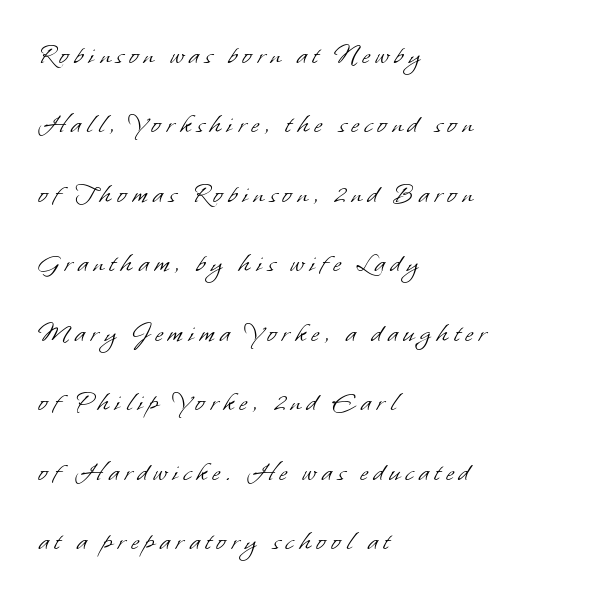
A typesetter would call this proportional, since set widths differ per character. Check the space under the baseline: it is left empty. The line texture is sparse and dotted thanks to wide tracking. The face used here is a sans, in the tradition of grotesques and geometrics. Every row of glyphs begins at an identical x-position on the left.
